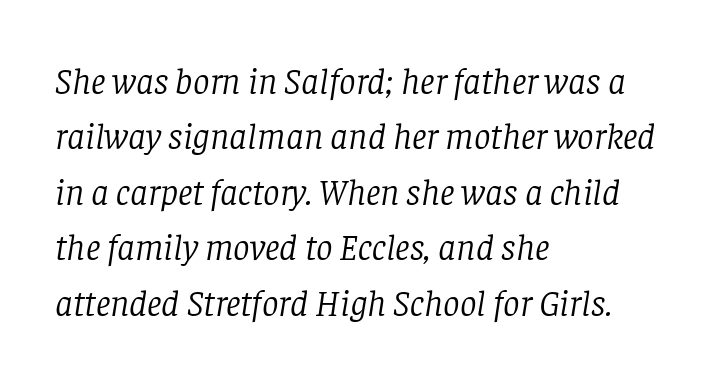
The image shows 37 px light serif type, italic (leaning right); set left-aligned, normal line spacing (1.5x), normal letter spacing, not underlined; low stroke contrast and a large x-height.
